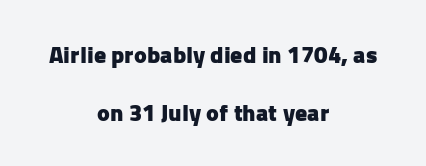
Upright lettering throughout. How heavy is the stroke? Heavy — this is a bold. Both edges are ragged and mirror each other, which tells us the setting is centered. A typesetter would call this leading open, well beyond the default. Anything drawn beneath the words? Only blank space. The gaps between neighbouring characters are ordinary and unremarkable.
